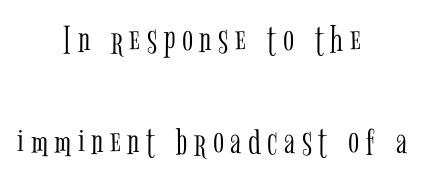
{"serif": "yes", "italic": "no", "bold": "no", "weight": "light", "width": "condensed", "stroke_contrast": "low", "x_height": "medium", "monospaced": "no", "underline": "no", "align": "center", "line_spacing": "loose", "line_spacing_ratio": 2.48, "glyph_px": 41}
